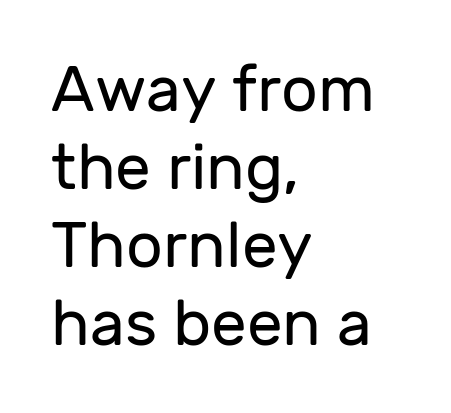
{"serif": "no", "italic": "no", "bold": "no", "weight": "regular", "width": "normal", "stroke_contrast": "low", "x_height": "medium", "monospaced": "no", "underline": "no", "align": "left", "line_spacing_ratio": 1.22, "letter_spacing": "normal", "letter_spacing_em": 0.0, "glyph_px": 64}
